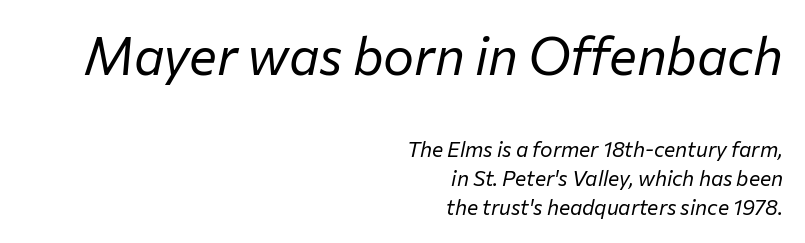
{"italic": "yes", "lean": "right", "slant_degrees": 12, "bold": "no", "weight": "regular", "width": "normal", "stroke_contrast": "low", "x_height": "medium", "monospaced": "no", "underline": "no", "align": "right", "line_spacing": "normal", "line_spacing_ratio": 1.38, "letter_spacing": "normal", "letter_spacing_em": 0.0, "larger_block": "first", "size_ratio": 2.48, "glyph_px": 52}
